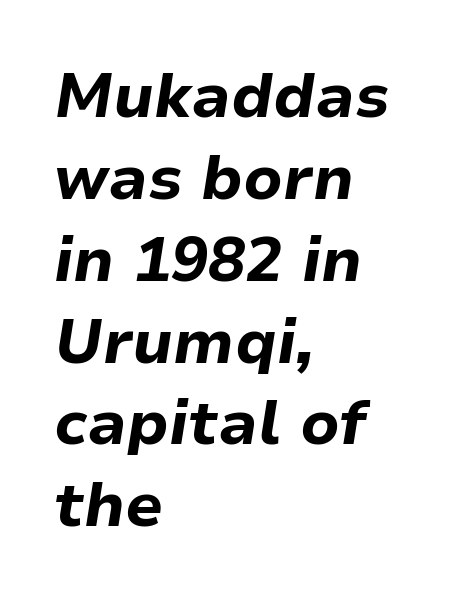
Nothing unusual about the tracking: characters are spaced as the font intends. These lines sit exactly where default settings would place them. These lines were composed using italics. The typesetting leans heavy: a genuine bold.
